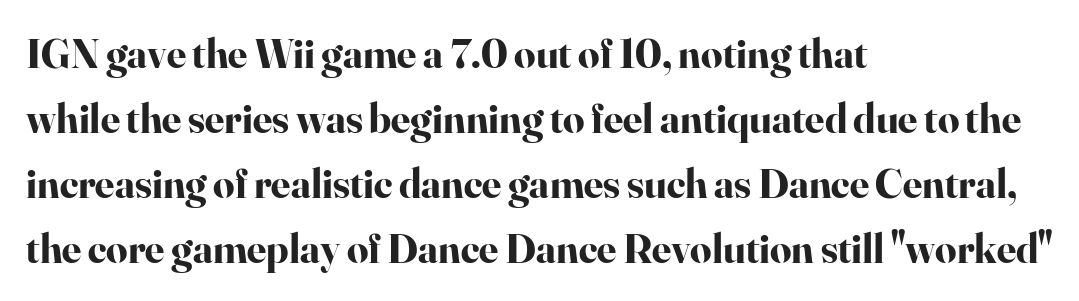
The image shows 42 px bold serif type, upright; set left-aligned, normal line spacing (1.55x), normal letter spacing, not underlined; high stroke contrast and a small x-height.
